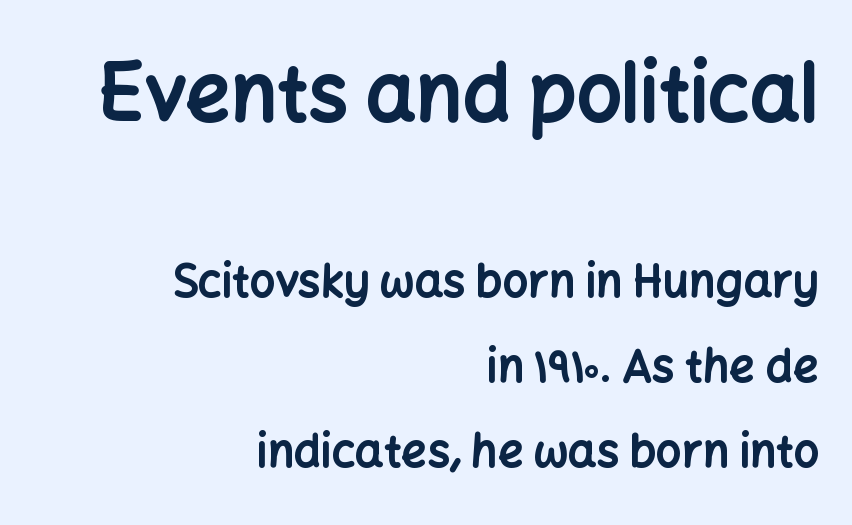
Varying glyph widths throughout — classic text-font behaviour. Character size in the leading block exceeds that of the trailing block. The passage shown has conventional tracking throughout. Strong, thick strokes mark this as bold type. Serif or sans? Sans — the stroke terminals are bare. Has an underline been added? It has not.
